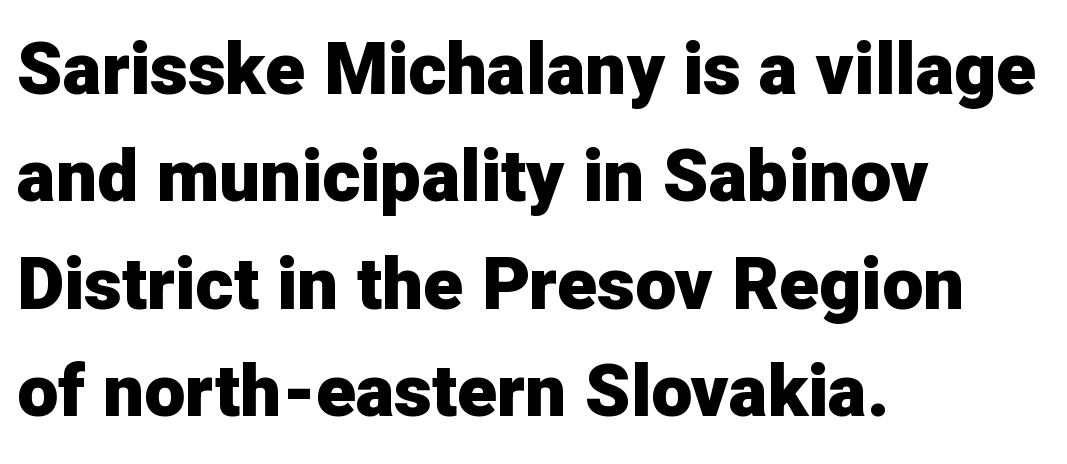
The image shows 73 px heavy sans-serif type, upright; set left-aligned, normal line spacing (1.47x), normal letter spacing, not underlined; low stroke contrast and a medium x-height.
